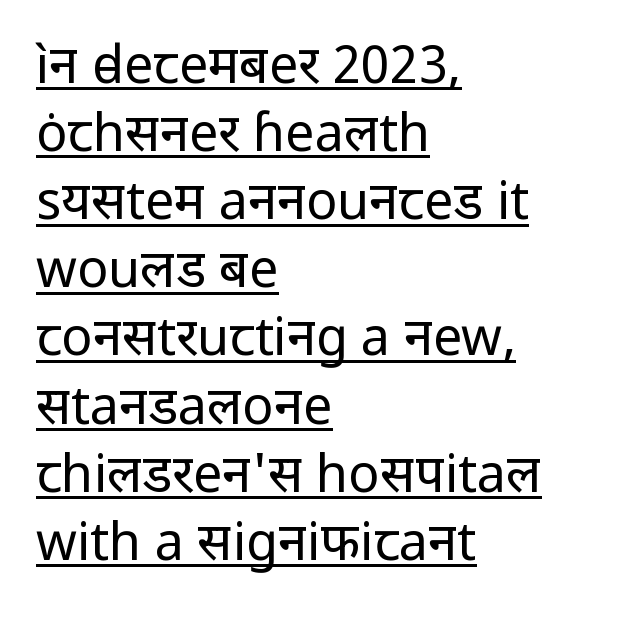
Grotesque or geometric, the face here clearly has no serifs. This sample is left-justified, so line endings fall wherever the words run out. Underline: present. The letters sit at their default tracking, neither squeezed nor spread.
